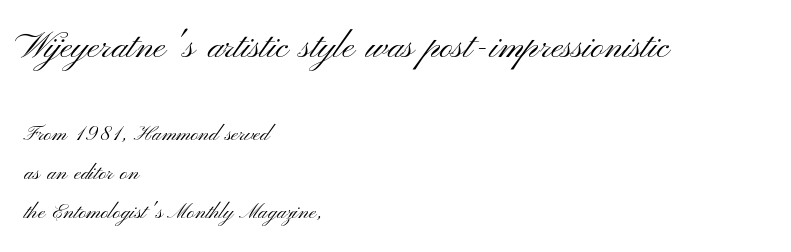
{"serif": "no", "bold": "no", "weight": "light", "width": "wide", "stroke_contrast": "medium", "x_height": "small", "monospaced": "no", "underline": "no", "align": "left", "line_spacing_ratio": 1.86, "letter_spacing": "normal", "letter_spacing_em": 0.0, "larger_block": "first", "size_ratio": 1.71, "glyph_px": 36}
